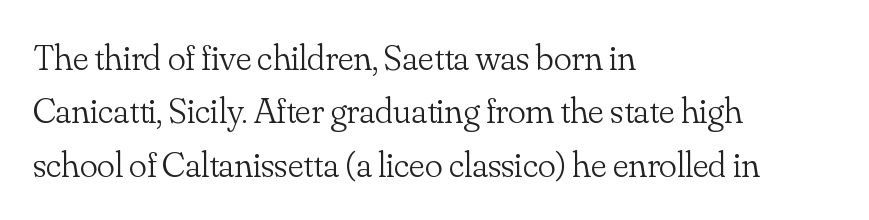
The image shows 37 px light serif type, upright; set left-aligned, normal line spacing (1.44x), normal letter spacing, not underlined; low stroke contrast and a small x-height.
